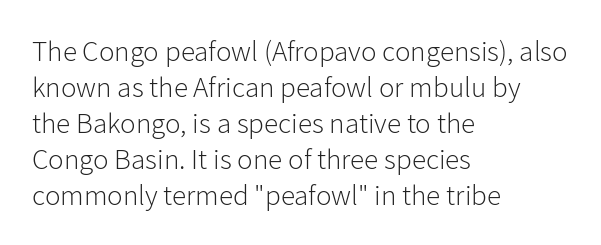
Q: Is the text bold? A: No.
Q: Is the text italic (slanted)? A: No, it is upright.
Q: Is the typeface a serif or a sans-serif typeface? A: Sans-serif.
Q: Is the text underlined? A: No.
Q: How is the paragraph aligned? A: Left-aligned.
Q: Is the spacing between letters normal or unusually wide? A: Normal.
Q: Width (condensed, normal, or wide)? A: Normal.
Q: Stroke contrast? A: Low.
Q: x-height? A: Medium.
Q: Monospaced? A: No.
